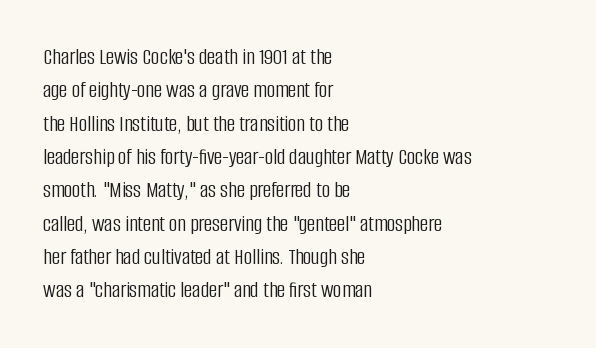
{"italic": "no", "bold": "no", "underline": "no", "align": "left", "line_spacing": "normal", "line_spacing_ratio": 1.45, "letter_spacing": "normal", "letter_spacing_em": 0.0, "glyph_px": 23}
